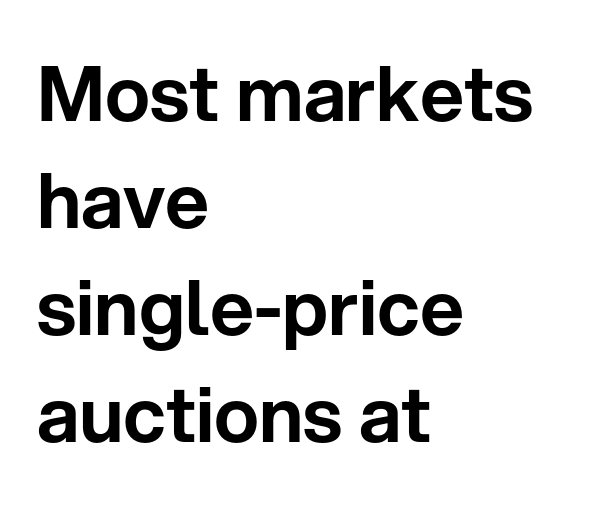
The zone under the glyphs is completely vacant. Does the copy run flush right? No — it runs flush left. Nothing sits at the stroke ends, so this counts as sans-serif. The rendering uses a moderate line-height, typical for paragraphs. This is roman type, the default non-slanted kind. There is no visible air inserted between adjacent glyphs.
